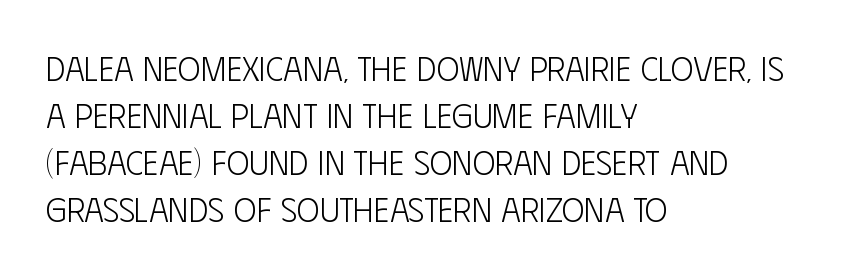
The image shows 34 px light, condensed sans-serif type, upright; set left-aligned, normal line spacing (1.38x), normal letter spacing, not underlined; low stroke contrast and a large x-height.
